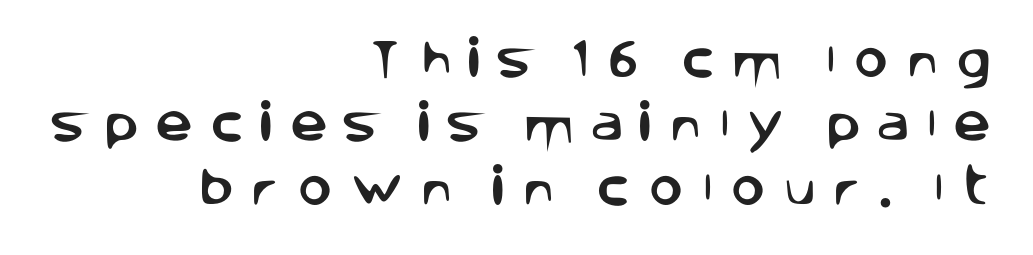
{"serif": "no", "italic": "no", "width": "normal", "stroke_contrast": "low", "x_height": "large", "monospaced": "no", "underline": "no", "align": "right", "line_spacing": "normal", "line_spacing_ratio": 1.52, "letter_spacing": "wide", "letter_spacing_em": 0.39, "glyph_px": 42}
